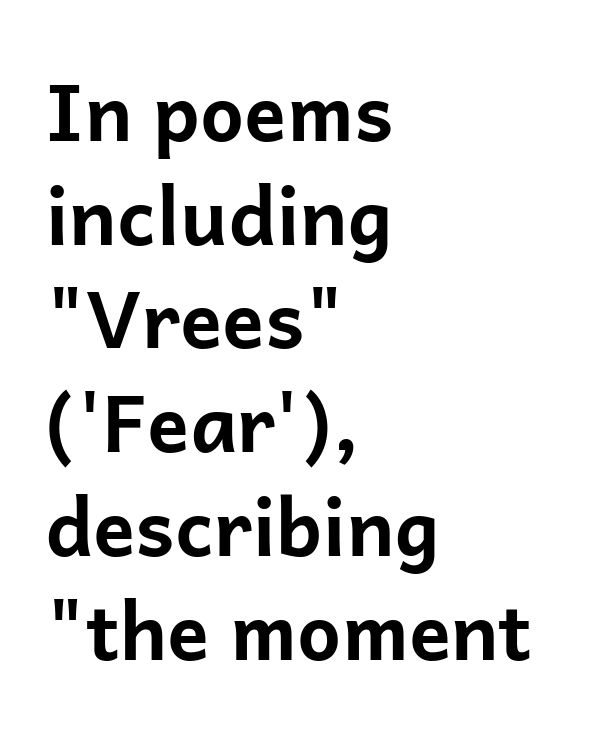
{"serif": "no", "italic": "no", "bold": "yes", "weight": "bold", "width": "normal", "stroke_contrast": "low", "x_height": "medium", "monospaced": "no", "underline": "no", "align": "left", "line_spacing": "normal", "line_spacing_ratio": 1.33, "letter_spacing": "normal", "letter_spacing_em": 0.0, "glyph_px": 78}
